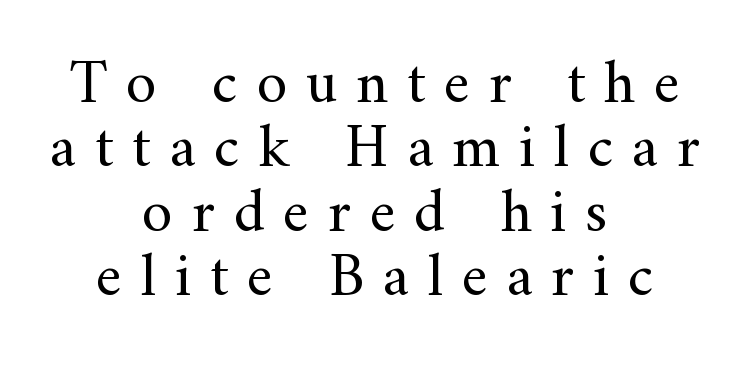
The image shows 62 px regular-weight serif type, upright; set centered, tight line spacing (1.04x), unusually wide letter spacing (+0.3 em), not underlined; medium stroke contrast and a small x-height.
